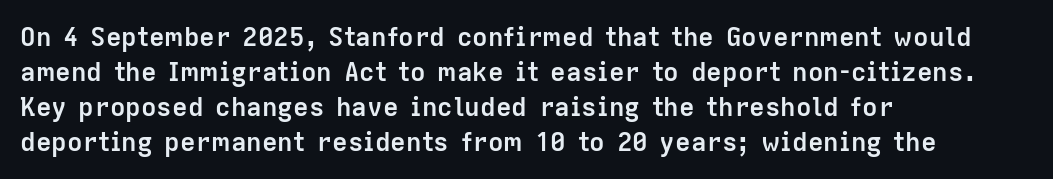
The image shows 26 px bold type, upright; set left-aligned, normal line spacing (1.34x), normal letter spacing, not underlined.
